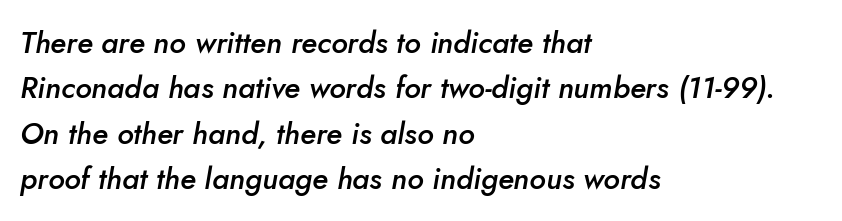
The image shows 30 px semibold type, italic (leaning right); set left-aligned, normal line spacing (1.51x), normal letter spacing, not underlined; low stroke contrast and a small x-height.
